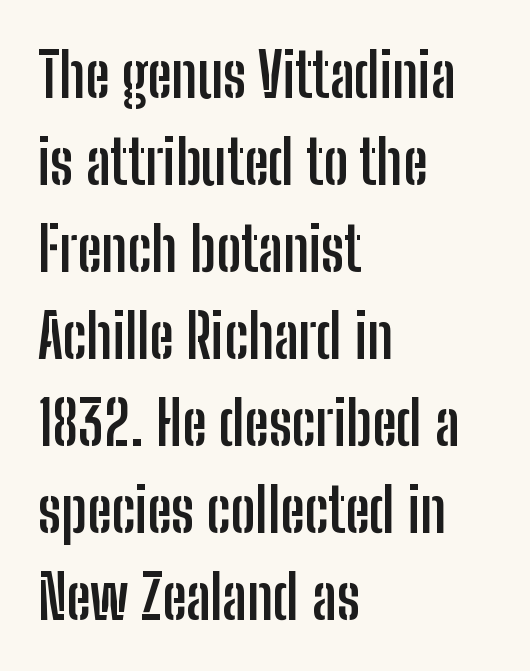
The image shows 60 px semibold, condensed sans-serif type, upright; set left-aligned, normal line spacing (1.45x), normal letter spacing, not underlined; low stroke contrast and a medium x-height.
